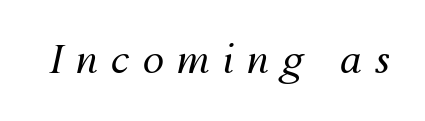
The image shows 39 px regular-weight type, italic (leaning right); set unusually wide letter spacing (+0.32 em), not underlined; medium stroke contrast and a medium x-height.
